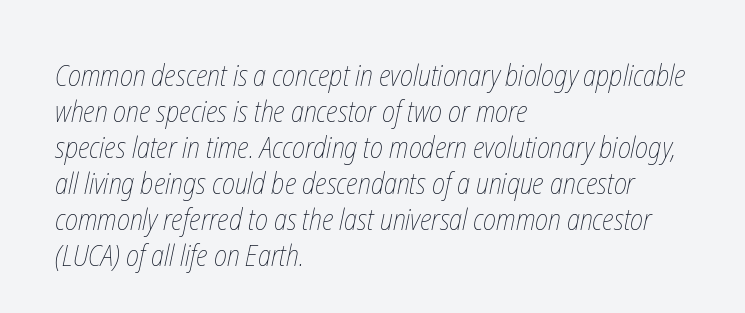
Bare-footed words on every line. The paragraph has a hard left edge and a soft right edge. You could call the tracking neutral — neither tight nor loose. Each stroke keeps to a modest, everyday thickness or less. Think of a printed novel: that variable character pitch is what you see here.
